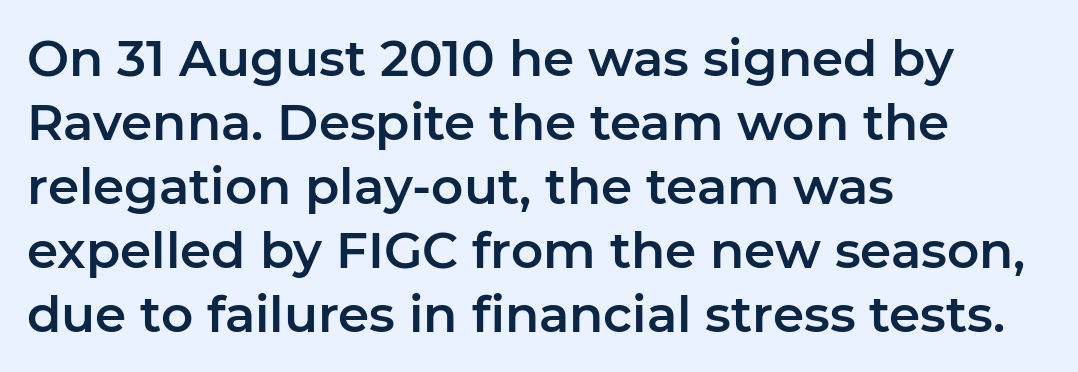
Q: Is the text italic (slanted)? A: No, it is upright.
Q: Is the typeface a serif or a sans-serif typeface? A: Sans-serif.
Q: Is the text underlined? A: No.
Q: How is the paragraph aligned? A: Left-aligned.
Q: Is the spacing between letters normal or unusually wide? A: Normal.
Q: Is the spacing between lines tight, normal or loose? A: Normal.
Q: Width (condensed, normal, or wide)? A: Normal.
Q: Stroke contrast? A: Low.
Q: x-height? A: Medium.
Q: Monospaced? A: No.
